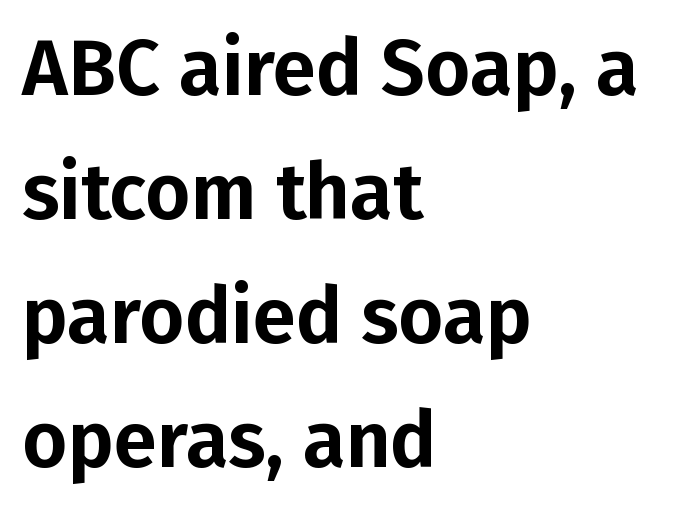
This block has exactly the height ordinary leading produces. This sample uses a sans-serif face. Short and long lines alike share a common starting point at left. Rule under the text: the space is simply empty.
